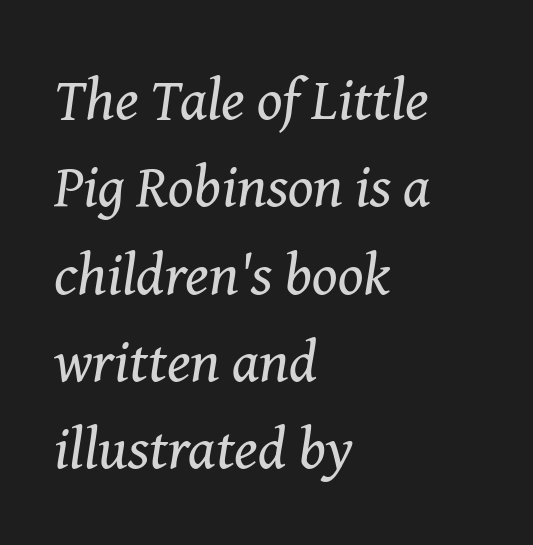
Q: Is the text bold? A: No.
Q: Is the text italic (slanted)? A: Yes, it leans right by about 8 degrees.
Q: Is the typeface a serif or a sans-serif typeface? A: Serif.
Q: Is the text underlined? A: No.
Q: How is the paragraph aligned? A: Left-aligned.
Q: Is the spacing between letters normal or unusually wide? A: Normal.
Q: Is the spacing between lines tight, normal or loose? A: Normal.
Q: Width (condensed, normal, or wide)? A: Normal.
Q: Stroke contrast? A: Medium.
Q: x-height? A: Medium.
Q: Monospaced? A: No.
